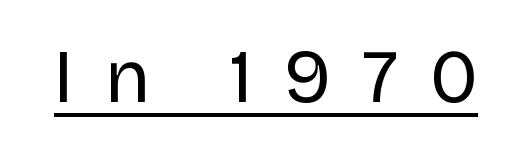
{"serif": "no", "italic": "no", "bold": "no", "weight": "regular", "width": "normal", "stroke_contrast": "low", "x_height": "large", "monospaced": "no", "underline": "yes", "letter_spacing": "wide", "letter_spacing_em": 0.41, "glyph_px": 75}
